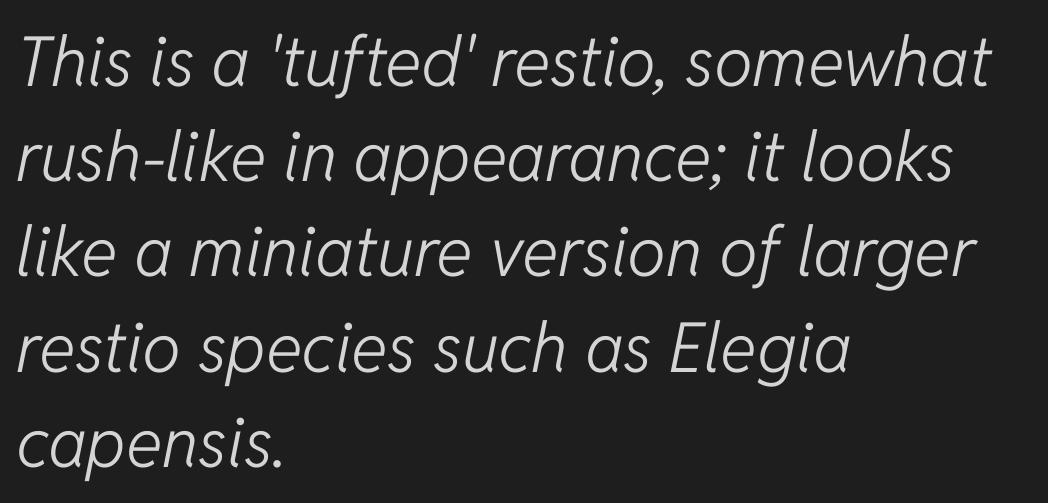
The image shows 69 px light type, italic (leaning right); set left-aligned, normal line spacing (1.38x), normal letter spacing, not underlined; low stroke contrast and a medium x-height.
